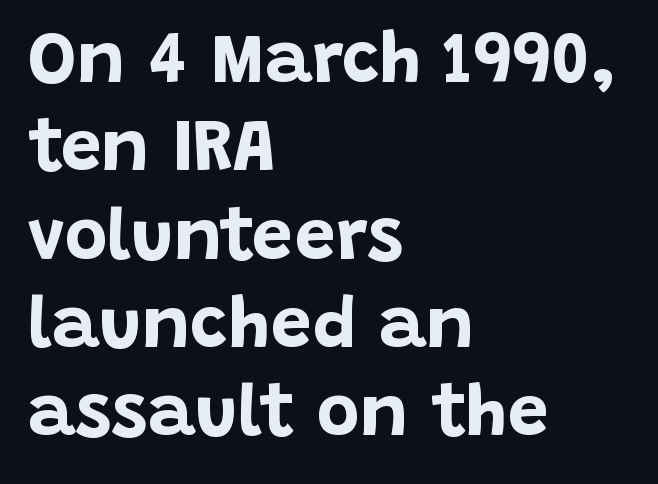
Serifs: no, the terminals of the letterforms are clean. Visually the block forms a straight wall on the left and a jagged coastline on the right. Compared with an ordinary text face, these strokes are far heavier — a full bold. Is the letter spacing exaggerated? No — it looks like the ordinary default. Italic? Not at all — the glyphs are vertical.
